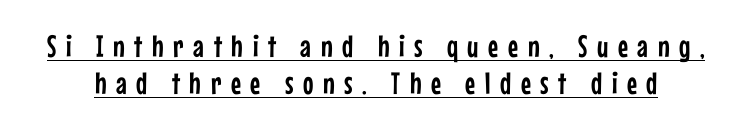
{"serif": "no", "italic": "no", "width": "condensed", "stroke_contrast": "low", "x_height": "medium", "monospaced": "no", "underline": "yes", "line_spacing_ratio": 1.19, "letter_spacing": "wide", "letter_spacing_em": 0.31, "glyph_px": 31}
